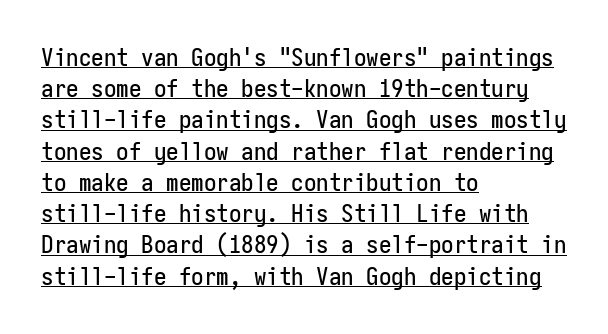
Q: Is the text italic (slanted)? A: No, it is upright.
Q: Is the text underlined? A: Yes.
Q: How is the paragraph aligned? A: Left-aligned.
Q: Is the spacing between letters normal or unusually wide? A: Normal.
Q: Is the spacing between lines tight, normal or loose? A: Normal.
